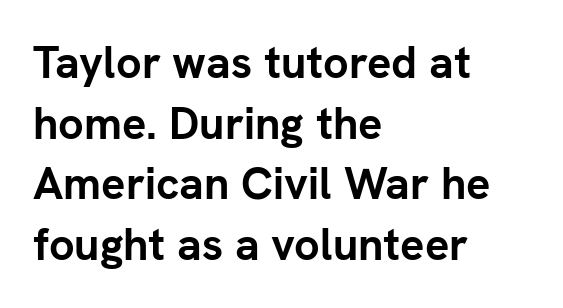
{"serif": "no", "italic": "no", "bold": "yes", "weight": "semibold", "width": "normal", "stroke_contrast": "low", "x_height": "medium", "monospaced": "no", "underline": "no", "align": "left", "line_spacing": "normal", "line_spacing_ratio": 1.35, "letter_spacing": "normal", "letter_spacing_em": 0.0, "glyph_px": 45}
